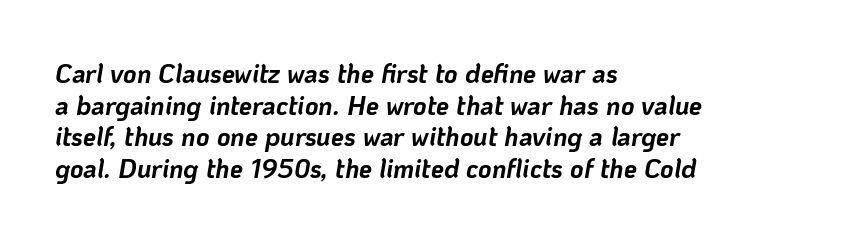
The image shows 26 px bold type, italic (leaning right); set left-aligned, line spacing 1.22x, normal letter spacing, not underlined.
